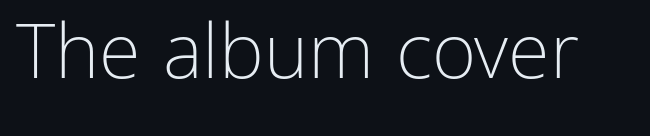
{"serif": "no", "italic": "no", "bold": "no", "weight": "light", "width": "normal", "stroke_contrast": "low", "x_height": "medium", "monospaced": "no", "underline": "no", "letter_spacing": "normal", "letter_spacing_em": 0.0, "glyph_px": 76}
